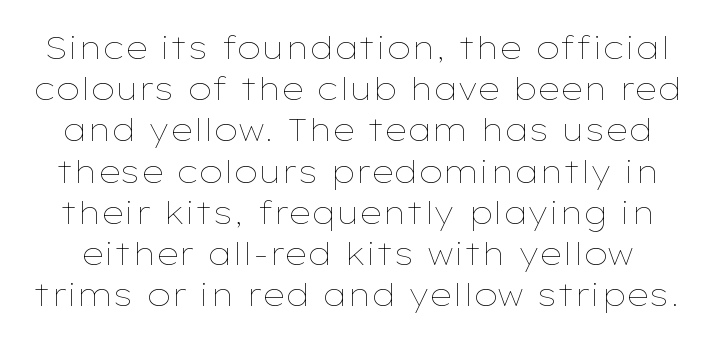
The image shows 31 px thin, wide type, upright; set normal line spacing (1.33x), normal letter spacing, not underlined; low stroke contrast and a medium x-height.
